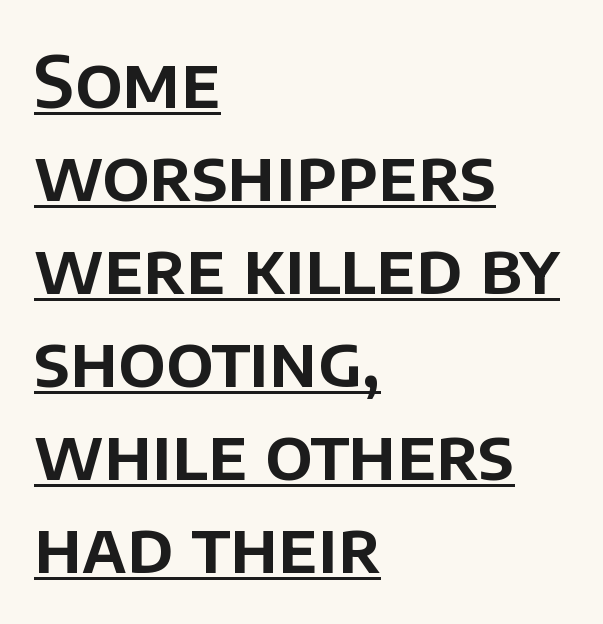
{"serif": "no", "italic": "no", "width": "normal", "stroke_contrast": "low", "x_height": "large", "monospaced": "no", "underline": "yes", "align": "left", "line_spacing": "normal", "line_spacing_ratio": 1.31, "letter_spacing": "normal", "letter_spacing_em": 0.0, "glyph_px": 71}
